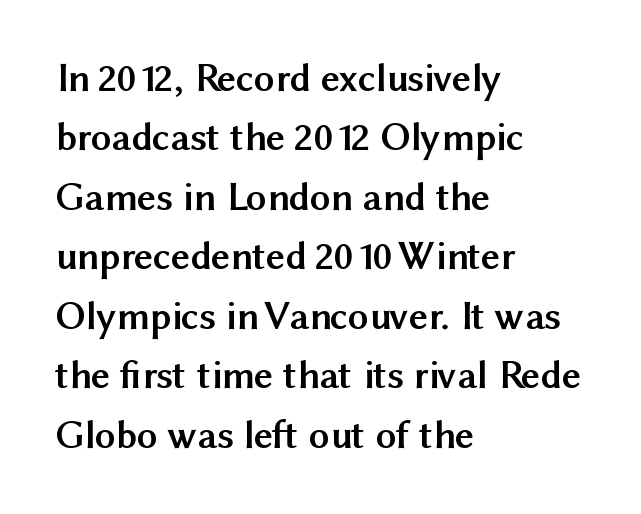
You could not count columns in this text — the font is proportionally spaced. This block has exactly the height ordinary leading produces. Look at the bottom of the vertical strokes: they stop flat, with no serifs. The text block is weighted toward the left margin, trailing off unevenly rightward. Do the letters lean? They stand straight. Tracking value appears to be zero — textbook default spacing.
